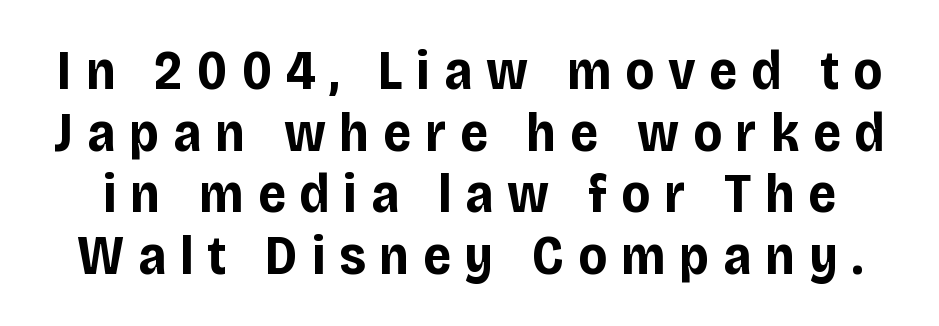
The image shows 55 px bold sans-serif type, upright; set tight line spacing (1.12x), unusually wide letter spacing (+0.25 em), not underlined; low stroke contrast and a large x-height.
